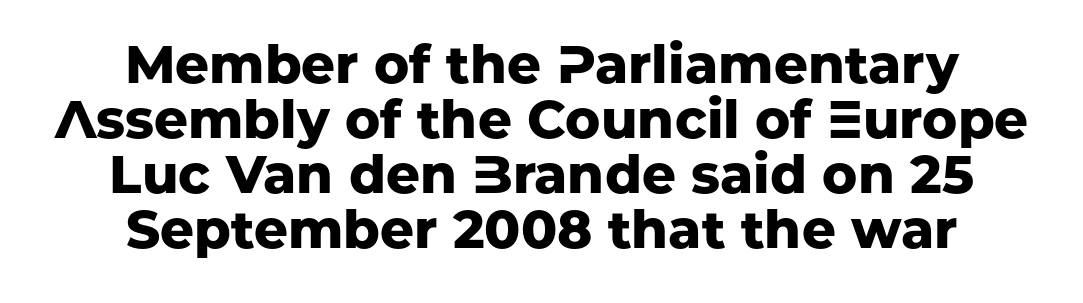
Q: Is the text bold? A: Yes.
Q: Is the text italic (slanted)? A: No, it is upright.
Q: Is the typeface a serif or a sans-serif typeface? A: Sans-serif.
Q: Is the text underlined? A: No.
Q: How is the paragraph aligned? A: Centered.
Q: Is the spacing between letters normal or unusually wide? A: Normal.
Q: Is the spacing between lines tight, normal or loose? A: Tight.
Q: Width (condensed, normal, or wide)? A: Normal.
Q: Stroke contrast? A: Low.
Q: x-height? A: Medium.
Q: Monospaced? A: No.
